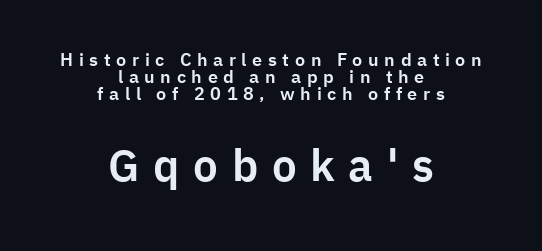
{"serif": "no", "italic": "no", "width": "normal", "stroke_contrast": "low", "x_height": "medium", "monospaced": "no", "underline": "no", "align": "center", "line_spacing": "tight", "line_spacing_ratio": 0.95, "letter_spacing": "wide", "letter_spacing_em": 0.31, "larger_block": "second", "size_ratio": 2.44, "glyph_px": 44}
